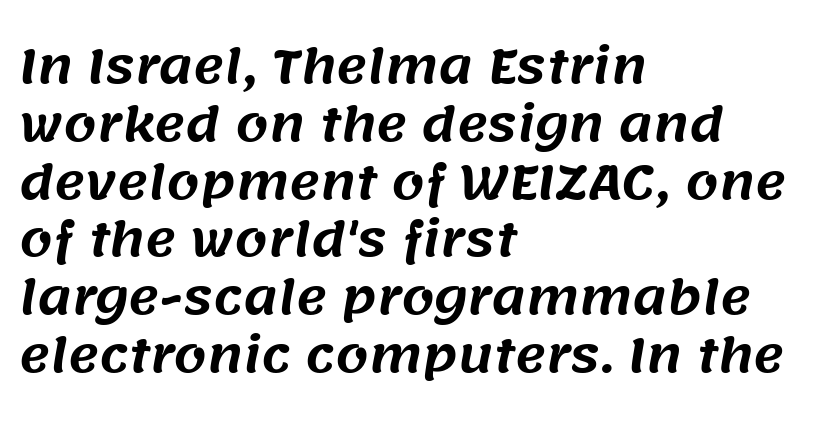
The image shows 47 px sans-serif type; set left-aligned, line spacing 1.23x, normal letter spacing, not underlined; medium stroke contrast and a large x-height.
